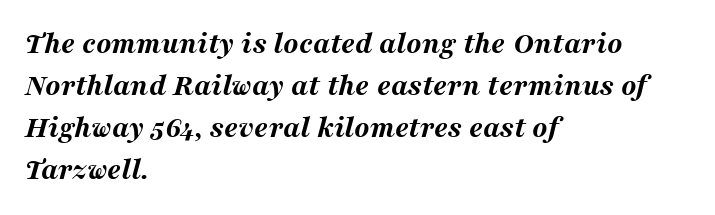
Q: Is the text bold? A: Yes.
Q: Is the text italic (slanted)? A: Yes, it leans right by about 16 degrees.
Q: Is the text underlined? A: No.
Q: How is the paragraph aligned? A: Left-aligned.
Q: Is the spacing between letters normal or unusually wide? A: Normal.
Q: Is the spacing between lines tight, normal or loose? A: Normal.
Q: Width (condensed, normal, or wide)? A: Wide.
Q: Stroke contrast? A: Medium.
Q: x-height? A: Medium.
Q: Monospaced? A: No.
